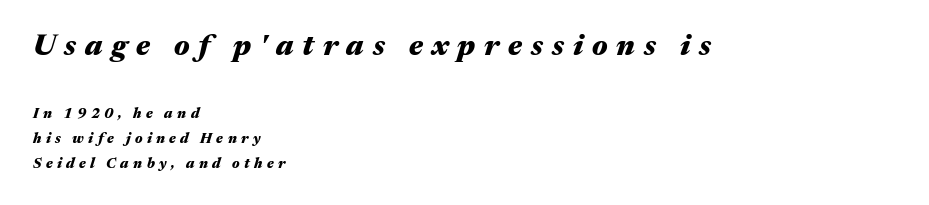
The image shows 29 px heavy, wide type, italic (leaning right); set left-aligned, line spacing 1.76x, unusually wide letter spacing (+0.31 em), not underlined; the first (top) block is 2.07x larger; medium stroke contrast and a medium x-height.
